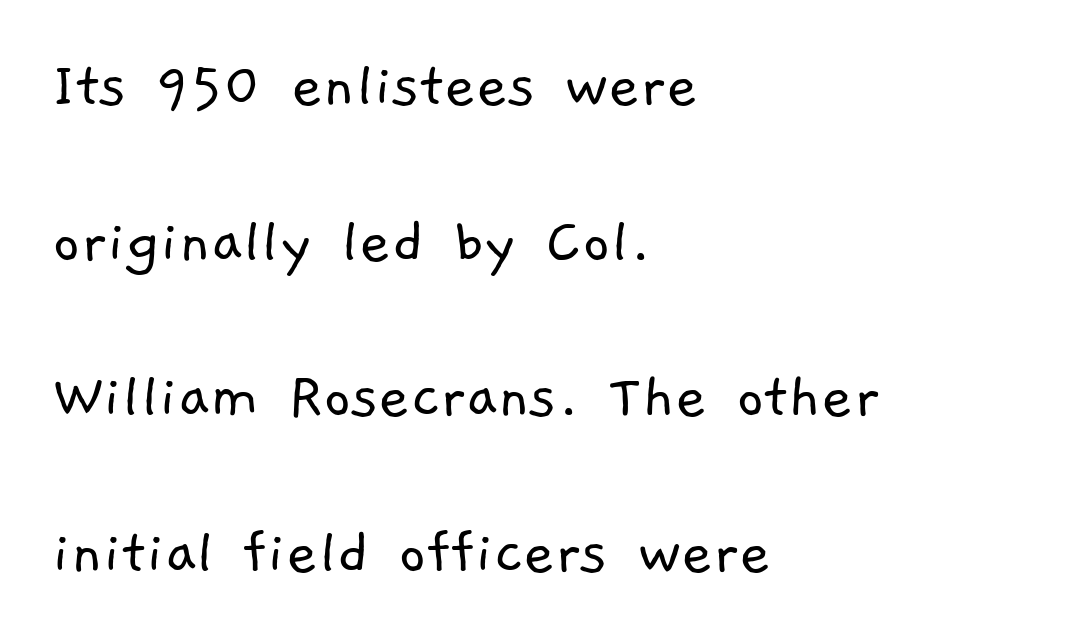
The image shows 68 px light sans-serif type; set left-aligned, loose line spacing (2.29x), normal letter spacing, not underlined; low stroke contrast and a medium x-height.
